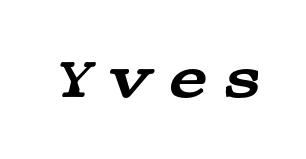
Q: Is the text italic (slanted)? A: Yes, it leans right by about 13 degrees.
Q: Is the typeface a serif or a sans-serif typeface? A: Serif.
Q: Is the text underlined? A: No.
Q: Is the spacing between letters normal or unusually wide? A: Unusually wide.
Q: Width (condensed, normal, or wide)? A: Wide.
Q: Stroke contrast? A: Medium.
Q: x-height? A: Large.
